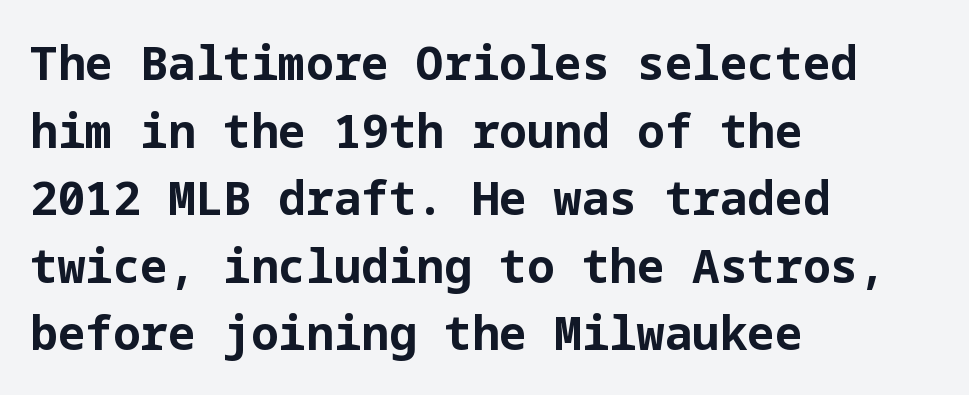
Q: Is the text bold? A: Yes.
Q: Is the text italic (slanted)? A: No, it is upright.
Q: Is the typeface a serif or a sans-serif typeface? A: Sans-serif.
Q: Is the text underlined? A: No.
Q: How is the paragraph aligned? A: Left-aligned.
Q: Is the spacing between letters normal or unusually wide? A: Normal.
Q: Is the spacing between lines tight, normal or loose? A: Normal.
Q: Width (condensed, normal, or wide)? A: Normal.
Q: Stroke contrast? A: Low.
Q: x-height? A: Medium.
